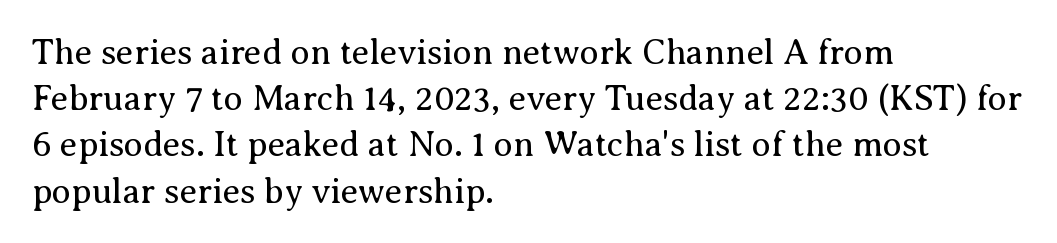
The image shows 35 px regular-weight serif type, upright; set left-aligned, normal line spacing (1.32x), normal letter spacing, not underlined; medium stroke contrast and a medium x-height.
